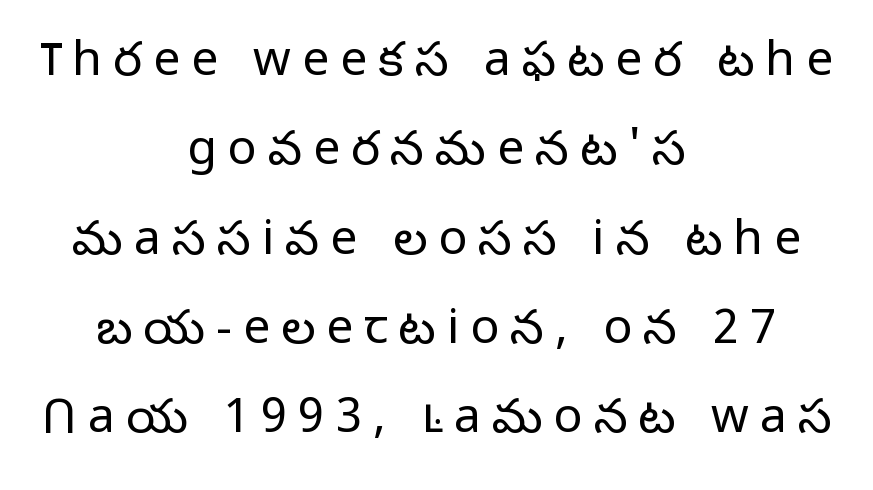
{"serif": "no", "italic": "no", "bold": "no", "weight": "light", "width": "normal", "stroke_contrast": "low", "x_height": "medium", "monospaced": "no", "underline": "no", "align": "center", "line_spacing_ratio": 1.86, "letter_spacing": "wide", "letter_spacing_em": 0.23, "glyph_px": 48}
